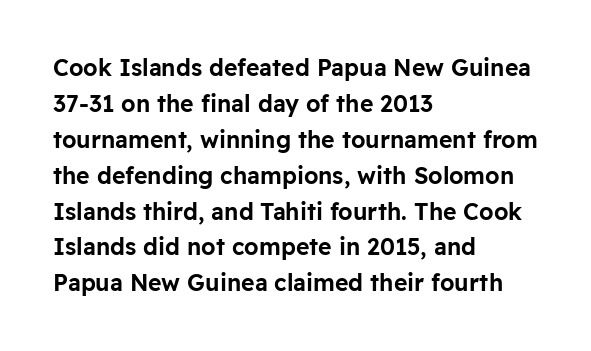
Q: Is the text italic (slanted)? A: No, it is upright.
Q: Is the text underlined? A: No.
Q: How is the paragraph aligned? A: Left-aligned.
Q: Is the spacing between letters normal or unusually wide? A: Normal.
Q: Is the spacing between lines tight, normal or loose? A: Normal.
